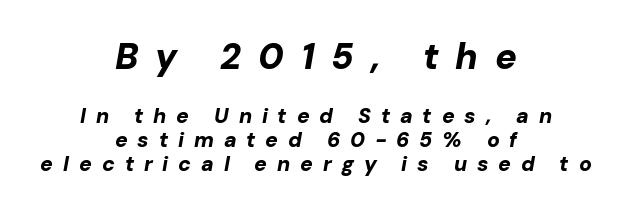
Bare-footed words on every line. Compared with typical body copy, the letter spacing here is much looser. This sample has the flowing, uneven cadence of proportional lettering. The block of text is dense from top to bottom, with scant space between rows. Each glyph is drawn with heavy, bold strokes. A student would call this center alignment; a typographer would say set centered.
